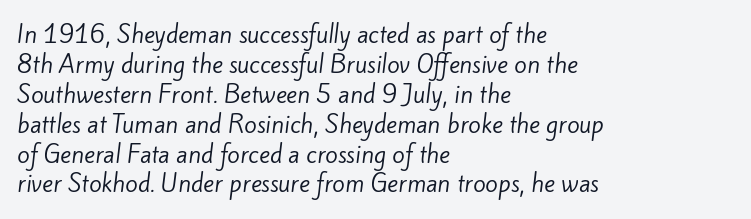
The face used here is rendered with its standard letterfit. Underline: absent. Line beginnings align vertically; line endings do not. Unbolded letterforms with no extra heft. Line spacing here is normal.
